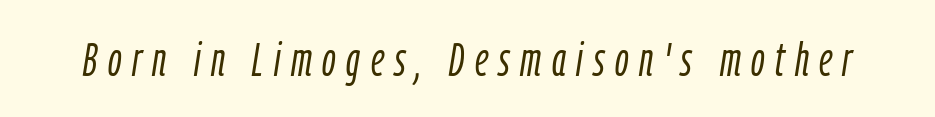
Q: Is the text bold? A: No.
Q: Is the text italic (slanted)? A: Yes, it leans right by about 9 degrees.
Q: Is the text underlined? A: No.
Q: Is the spacing between letters normal or unusually wide? A: Unusually wide.
Q: Width (condensed, normal, or wide)? A: Condensed.
Q: Stroke contrast? A: Low.
Q: x-height? A: Medium.
Q: Monospaced? A: No.
